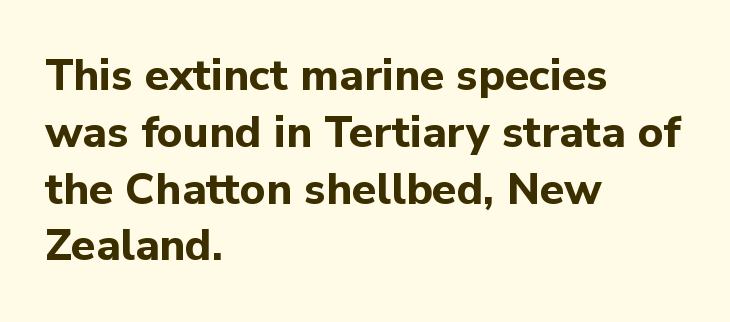
The image shows 44 px bold sans-serif type, upright; set left-aligned, normal line spacing (1.29x), normal letter spacing, not underlined; low stroke contrast and a medium x-height.
